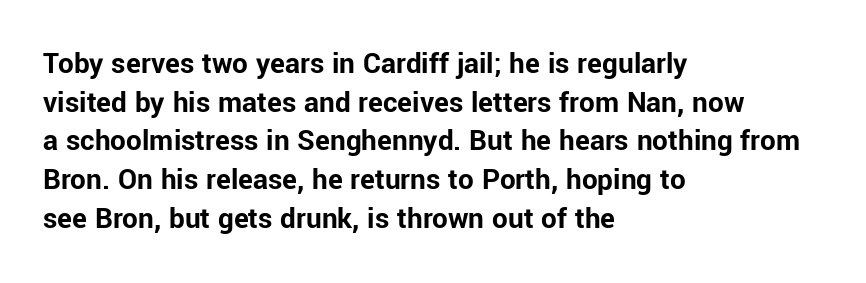
The image shows 31 px bold sans-serif type, upright; set left-aligned, normal line spacing (1.25x), normal letter spacing, not underlined; low stroke contrast and a medium x-height.
